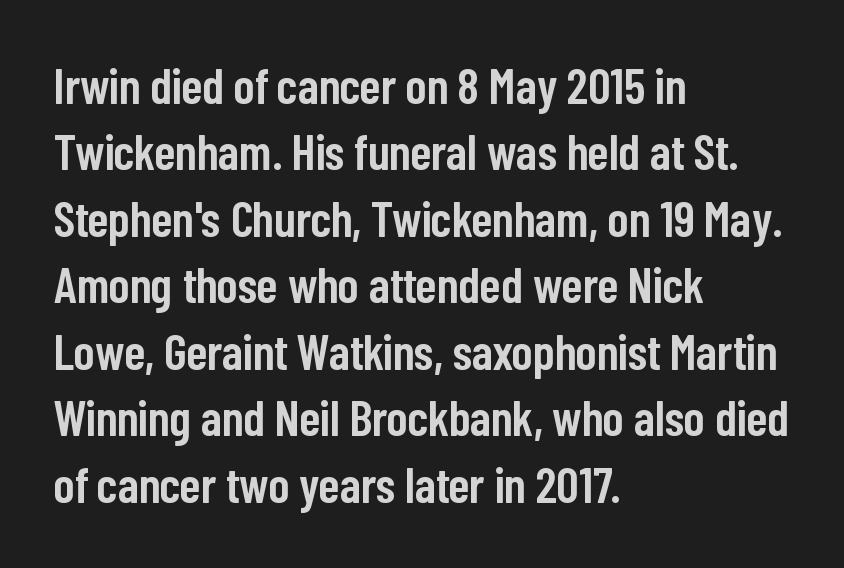
Does the copy run flush right? No — it runs flush left. Firm but not heavy-handed strokes: this text is semibold. This rendering features lettering with no underline. Upright lettering throughout. Is this a fixed-width face? No — the glyphs have proportional, varying widths.
